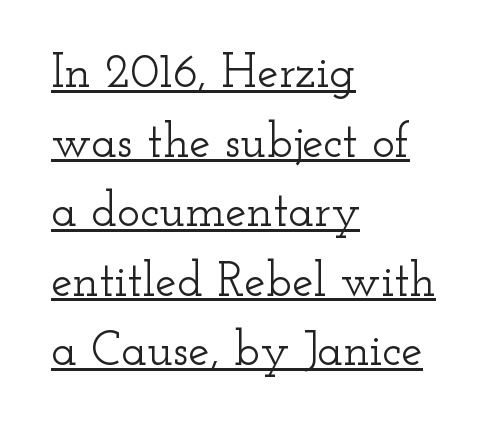
Q: Is the text italic (slanted)? A: No, it is upright.
Q: Is the typeface a serif or a sans-serif typeface? A: Serif.
Q: Is the text underlined? A: Yes.
Q: How is the paragraph aligned? A: Left-aligned.
Q: Is the spacing between letters normal or unusually wide? A: Normal.
Q: Is the spacing between lines tight, normal or loose? A: Normal.
Q: Width (condensed, normal, or wide)? A: Wide.
Q: Stroke contrast? A: Low.
Q: x-height? A: Small.
Q: Monospaced? A: No.
